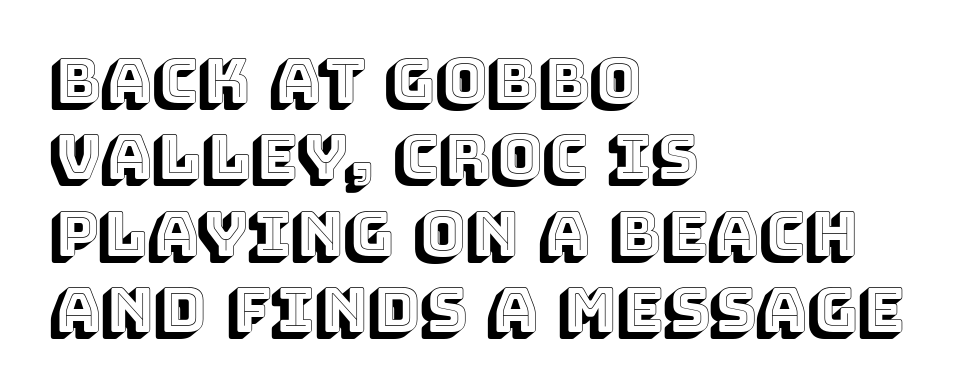
{"italic": "no", "width": "normal", "x_height": "large", "monospaced": "no", "underline": "no", "align": "left", "line_spacing_ratio": 1.23, "letter_spacing": "normal", "letter_spacing_em": 0.0, "glyph_px": 62}
